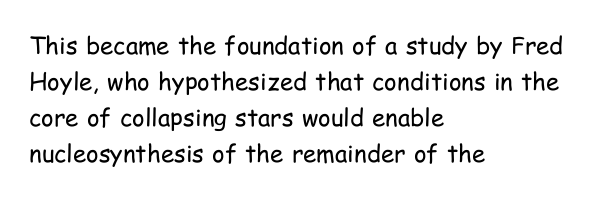
The image shows 24 px text type, upright; set left-aligned, normal line spacing (1.5x), normal letter spacing, not underlined.
